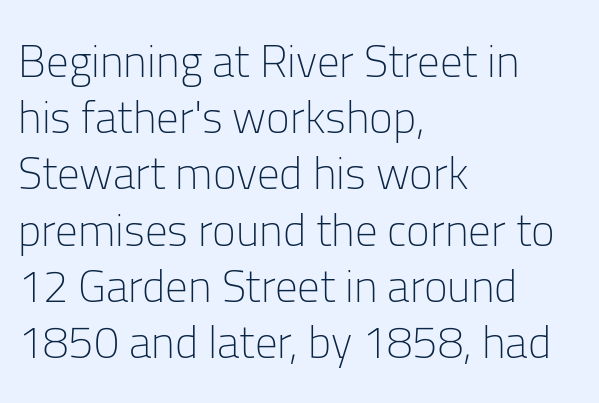
Q: Is the text bold? A: No.
Q: Is the text italic (slanted)? A: No, it is upright.
Q: Is the typeface a serif or a sans-serif typeface? A: Sans-serif.
Q: Is the text underlined? A: No.
Q: How is the paragraph aligned? A: Left-aligned.
Q: Is the spacing between letters normal or unusually wide? A: Normal.
Q: Is the spacing between lines tight, normal or loose? A: Normal.
Q: Width (condensed, normal, or wide)? A: Normal.
Q: Stroke contrast? A: Low.
Q: x-height? A: Medium.
Q: Monospaced? A: No.
